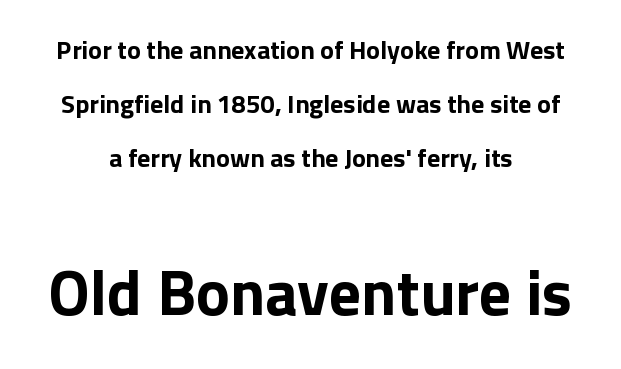
Q: Is the text bold? A: Yes.
Q: Is the text italic (slanted)? A: No, it is upright.
Q: Is the typeface a serif or a sans-serif typeface? A: Sans-serif.
Q: Is the text underlined? A: No.
Q: How is the paragraph aligned? A: Centered.
Q: Is the spacing between letters normal or unusually wide? A: Normal.
Q: Is the spacing between lines tight, normal or loose? A: Loose.
Q: Which block of text is set in a larger size, the first (top) or the second (bottom)? A: The second (bottom) one.
Q: Width (condensed, normal, or wide)? A: Normal.
Q: x-height? A: Medium.
Q: Monospaced? A: No.
